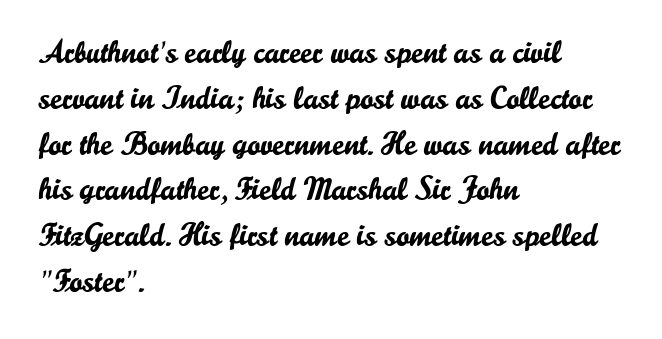
Regular leading. Unlike a traditional serif, this face leaves its strokes unadorned. The rendering anchors every line to the left-hand side. Quick note: underline off.
